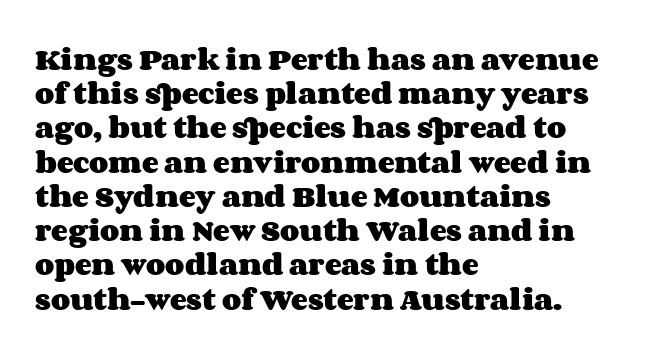
The image shows 25 px bold type, upright; set left-aligned, normal line spacing (1.37x), normal letter spacing, not underlined.
